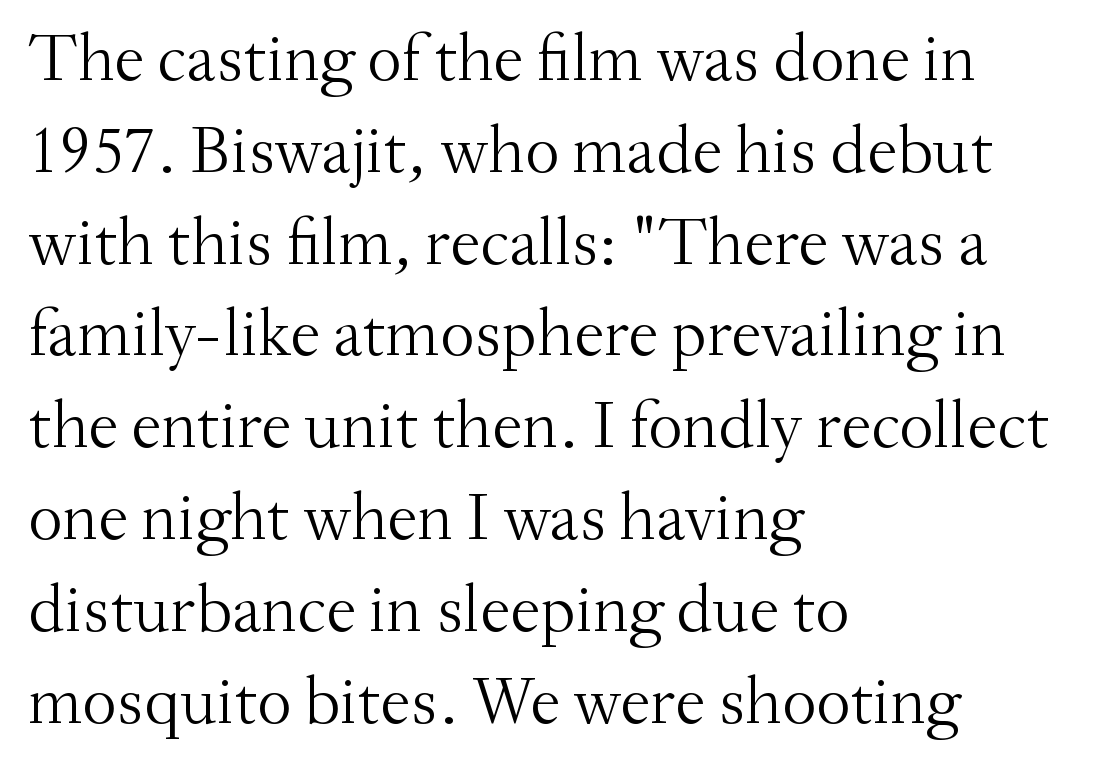
Q: Is the text bold? A: No.
Q: Is the text italic (slanted)? A: No, it is upright.
Q: Is the typeface a serif or a sans-serif typeface? A: Serif.
Q: Is the text underlined? A: No.
Q: How is the paragraph aligned? A: Left-aligned.
Q: Is the spacing between letters normal or unusually wide? A: Normal.
Q: Is the spacing between lines tight, normal or loose? A: Normal.
Q: Width (condensed, normal, or wide)? A: Normal.
Q: Stroke contrast? A: Medium.
Q: x-height? A: Small.
Q: Monospaced? A: No.
